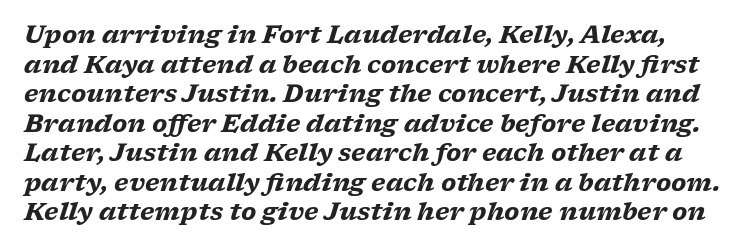
Q: Is the text bold? A: Yes.
Q: Is the text italic (slanted)? A: Yes, it leans right by about 17 degrees.
Q: Is the text underlined? A: No.
Q: Is the spacing between letters normal or unusually wide? A: Normal.
